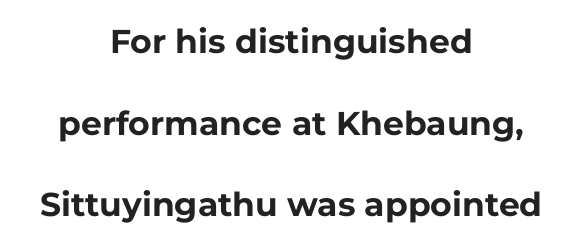
Q: Is the text bold? A: Yes.
Q: Is the text italic (slanted)? A: No, it is upright.
Q: Is the typeface a serif or a sans-serif typeface? A: Sans-serif.
Q: Is the text underlined? A: No.
Q: How is the paragraph aligned? A: Centered.
Q: Is the spacing between letters normal or unusually wide? A: Normal.
Q: Is the spacing between lines tight, normal or loose? A: Loose.
Q: Width (condensed, normal, or wide)? A: Normal.
Q: Stroke contrast? A: Low.
Q: x-height? A: Medium.
Q: Monospaced? A: No.
